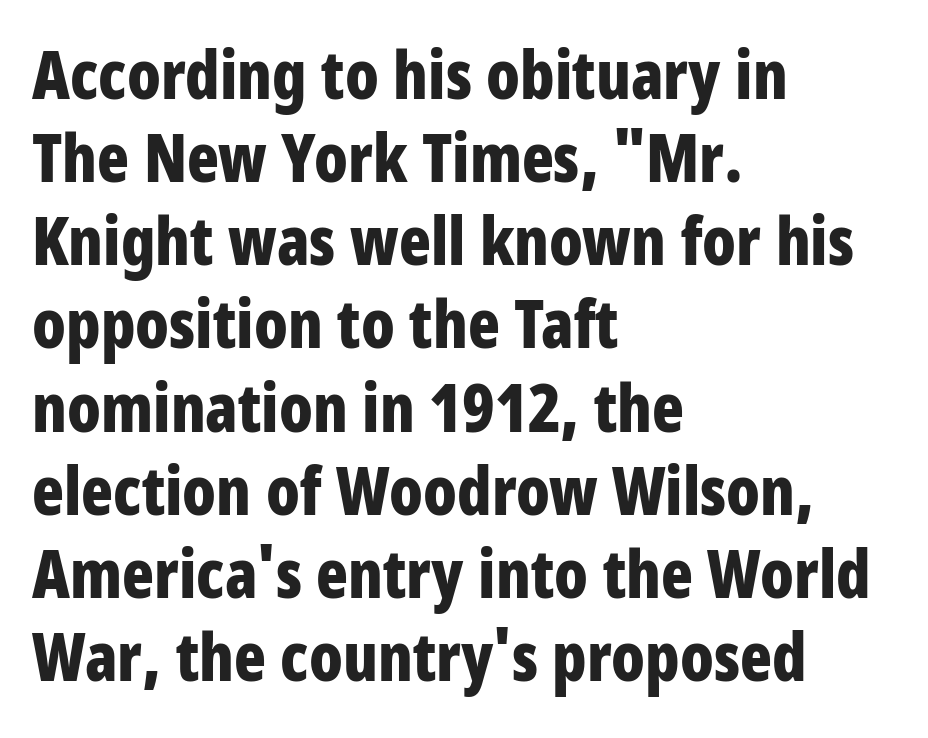
{"serif": "no", "italic": "no", "bold": "yes", "weight": "bold", "width": "condensed", "stroke_contrast": "low", "x_height": "large", "monospaced": "no", "underline": "no", "align": "left", "line_spacing": "normal", "line_spacing_ratio": 1.26, "letter_spacing": "normal", "letter_spacing_em": 0.0, "glyph_px": 66}
